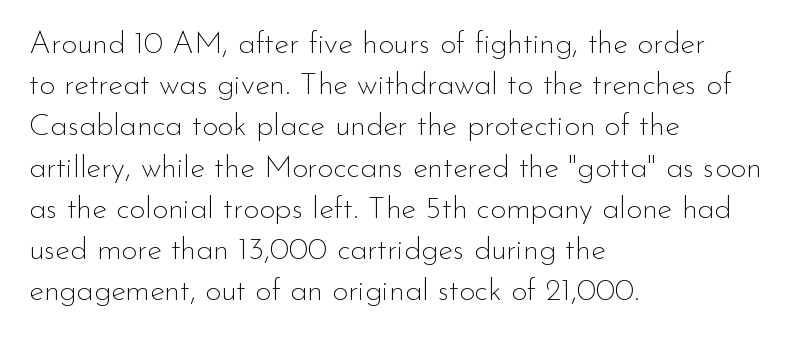
The face used here is proportionally spaced, like ordinary book or web type. The type family on display is of the sans-serif kind. The paragraph shown leans on its left margin. The letters look calm and open, with moderate or lighter stems. A clean baseline with only descenders dipping below it. Look at the tracking — it's just the regular setting, nothing added.
